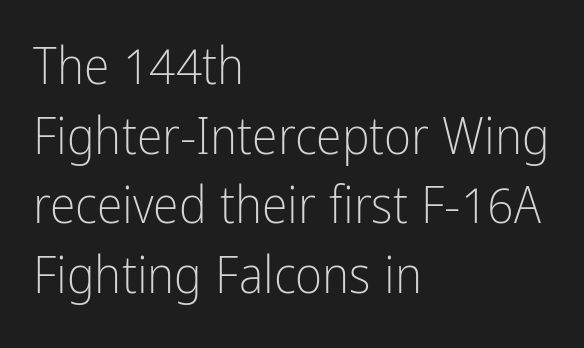
The horizontal fit of the characters is conventional and even. Underline: absent. On a weight scale, this lands at 450 or below. Vertical strokes here are truly vertical.
